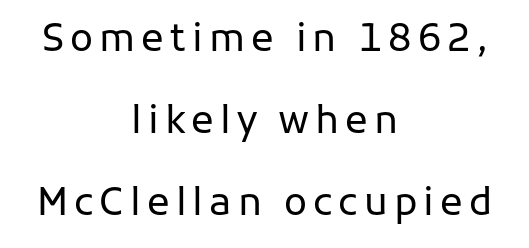
The image shows 38 px regular-weight sans-serif type, upright; set centered, loose line spacing (2.16x), not underlined; low stroke contrast and a medium x-height.
